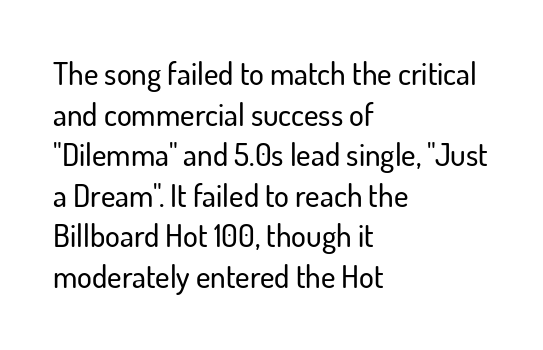
{"serif": "no", "italic": "no", "width": "normal", "stroke_contrast": "low", "x_height": "small", "monospaced": "no", "underline": "no", "align": "left", "line_spacing": "normal", "line_spacing_ratio": 1.31, "letter_spacing": "normal", "letter_spacing_em": 0.0, "glyph_px": 31}
